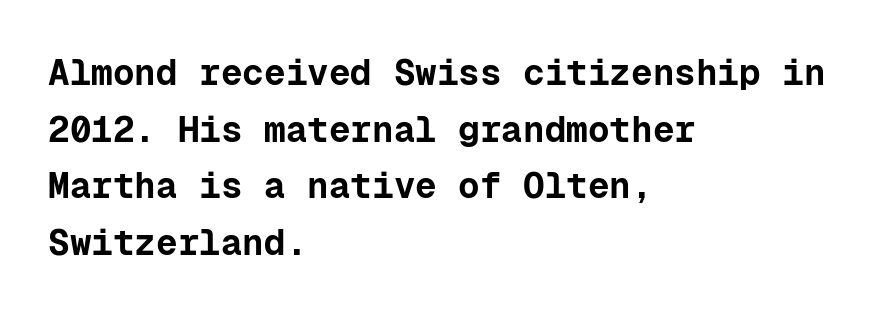
Q: Is the text bold? A: Yes.
Q: Is the text italic (slanted)? A: No, it is upright.
Q: Is the typeface a serif or a sans-serif typeface? A: Sans-serif.
Q: Is the text underlined? A: No.
Q: How is the paragraph aligned? A: Left-aligned.
Q: Is the spacing between letters normal or unusually wide? A: Normal.
Q: Is the spacing between lines tight, normal or loose? A: Normal.
Q: Width (condensed, normal, or wide)? A: Normal.
Q: Stroke contrast? A: Low.
Q: x-height? A: Medium.
Q: Monospaced? A: Yes.
